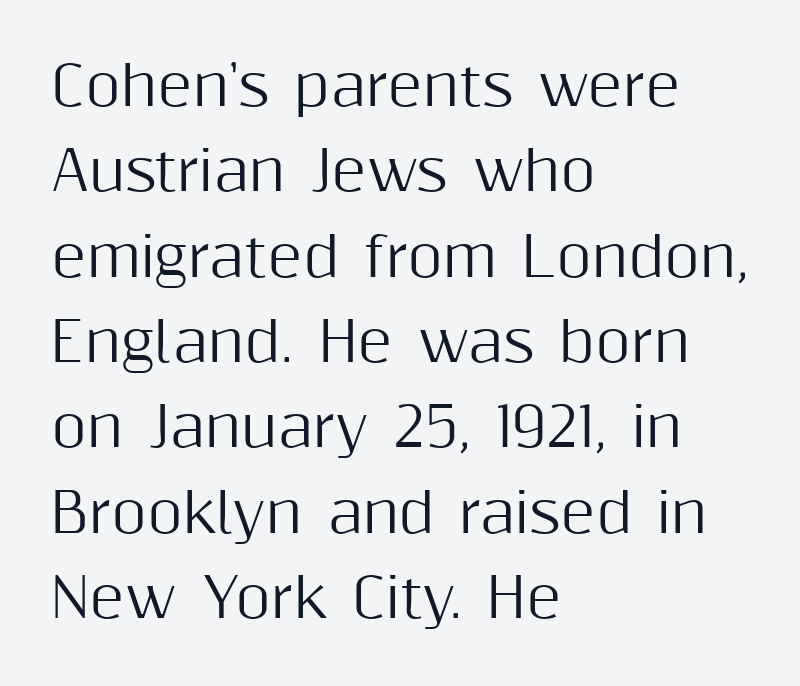
{"serif": "no", "italic": "no", "width": "normal", "stroke_contrast": "medium", "x_height": "medium", "monospaced": "no", "underline": "no", "align": "left", "line_spacing": "normal", "line_spacing_ratio": 1.58, "letter_spacing": "normal", "letter_spacing_em": 0.0, "glyph_px": 54}
